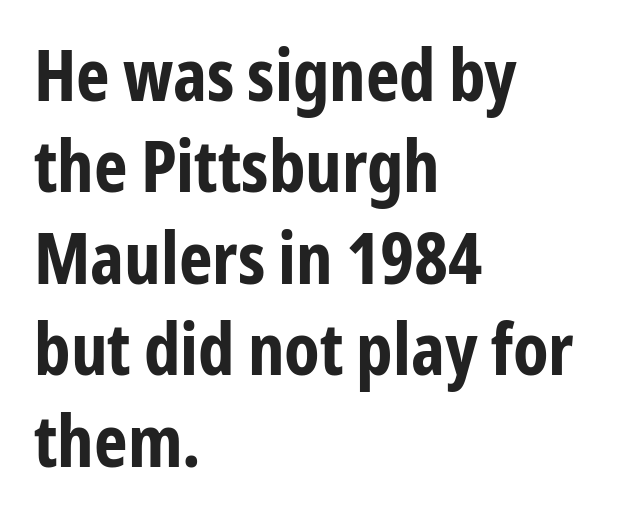
On the weight axis this lands at bold, roughly 700. Regarding leading, the lines here are spaced in the standard way. All the whitespace from short lines collects on the right. The letters stand straight up with perfectly vertical stems. The typeface chosen for these lines omits serifs.
